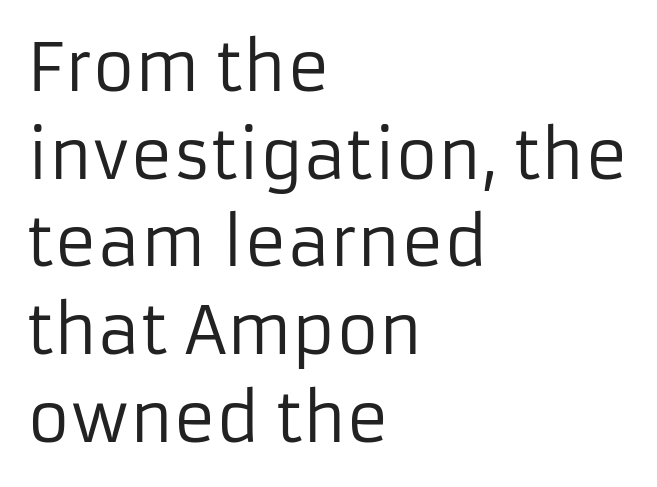
The lettering holds an erect, upright posture throughout. Are there feet on the stems? There aren't — it's a sans. Is this a fixed-width face? No — the glyphs have proportional, varying widths. The compositor pushed each line to the left boundary.
